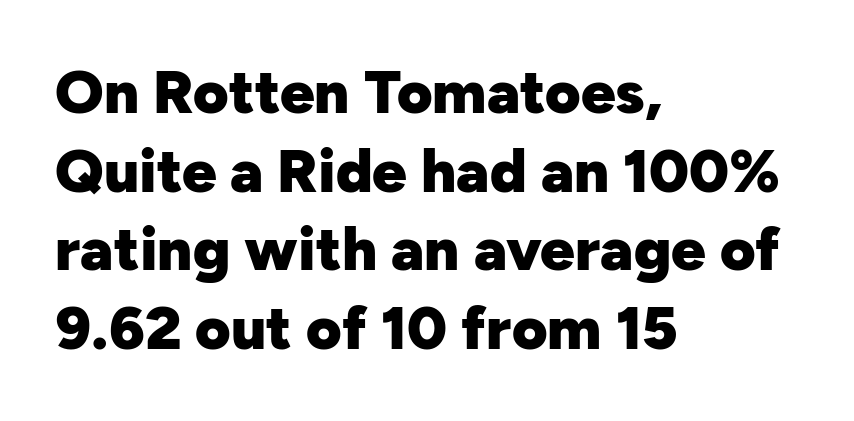
Tall strokes in this sample are plumb rather than angled. Is this a fixed-width face? No — the glyphs have proportional, varying widths. Descenders are the only things crossing below the line. Compared with typical paragraphs, the rows here are spaced about the same.
